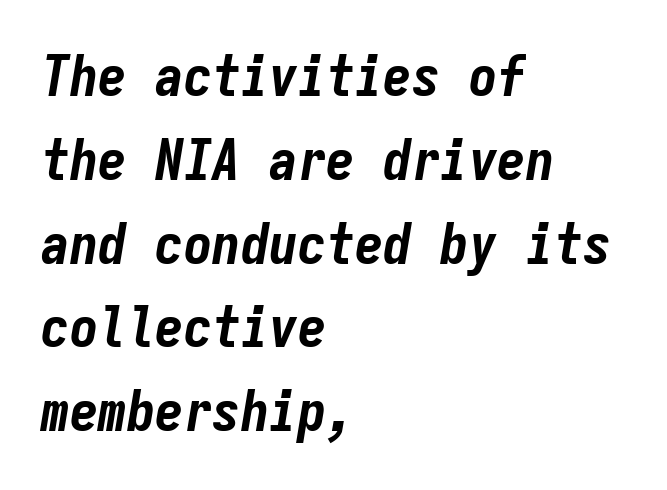
{"italic": "yes", "lean": "right", "slant_degrees": 9, "bold": "yes", "weight": "bold", "width": "condensed", "stroke_contrast": "low", "x_height": "medium", "monospaced": "yes", "underline": "no", "align": "left", "line_spacing": "normal", "line_spacing_ratio": 1.47, "letter_spacing": "normal", "letter_spacing_em": 0.0, "glyph_px": 57}
